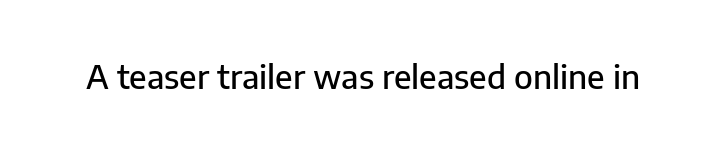
Q: Is the text italic (slanted)? A: No, it is upright.
Q: Is the typeface a serif or a sans-serif typeface? A: Sans-serif.
Q: Is the text underlined? A: No.
Q: Is the spacing between letters normal or unusually wide? A: Normal.
Q: Width (condensed, normal, or wide)? A: Normal.
Q: Stroke contrast? A: Low.
Q: x-height? A: Medium.
Q: Monospaced? A: No.
